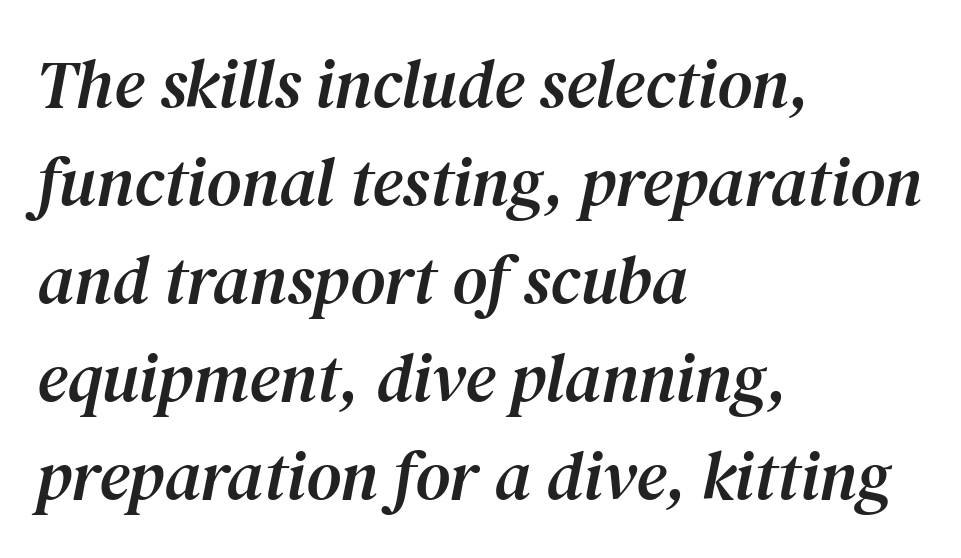
The image shows 68 px serif type, italic (leaning right); set left-aligned, normal line spacing (1.44x), normal letter spacing, not underlined; medium stroke contrast and a medium x-height.
